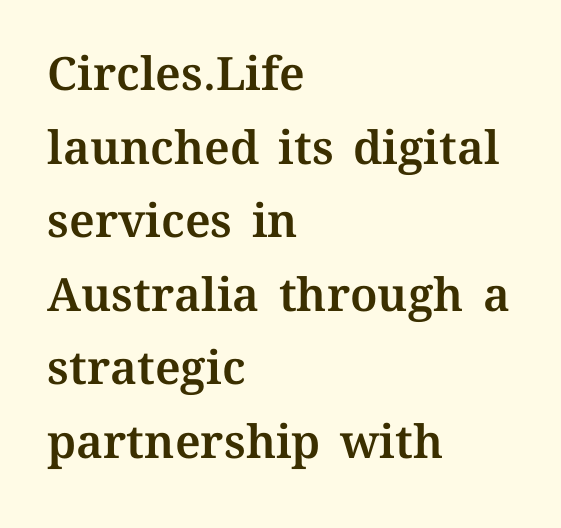
The space beneath each line is pristine and unruled. The ragged edge is on the right, which tells us the setting is flush left. Character widths vary here, with narrow letters taking less room than wide ones. The rows are spaced the way most documents space them.
